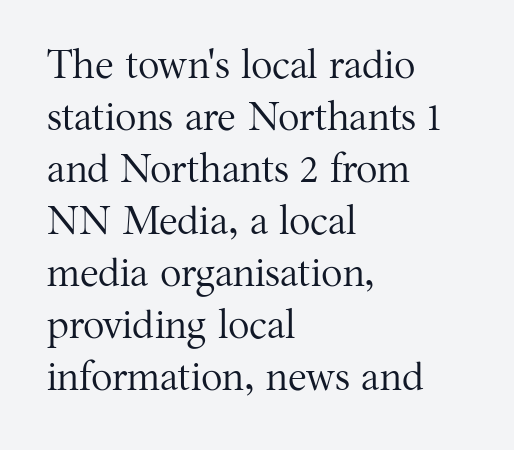
{"serif": "yes", "italic": "no", "bold": "no", "weight": "regular", "width": "normal", "stroke_contrast": "medium", "x_height": "medium", "monospaced": "no", "underline": "no", "align": "left", "line_spacing": "normal", "line_spacing_ratio": 1.3, "letter_spacing": "normal", "letter_spacing_em": 0.0, "glyph_px": 40}
